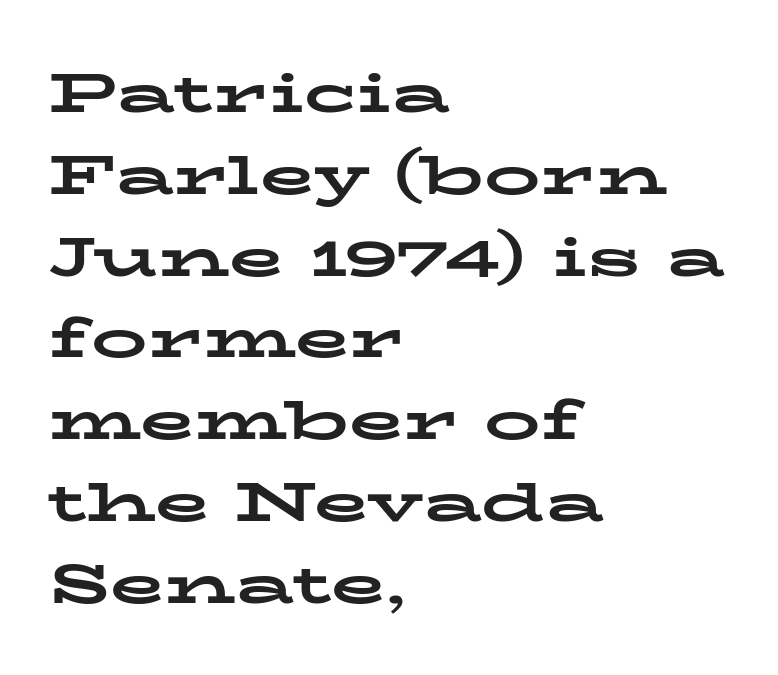
The image shows 56 px bold, wide serif type, upright; set left-aligned, normal line spacing (1.46x), normal letter spacing, not underlined; low stroke contrast and a medium x-height.
